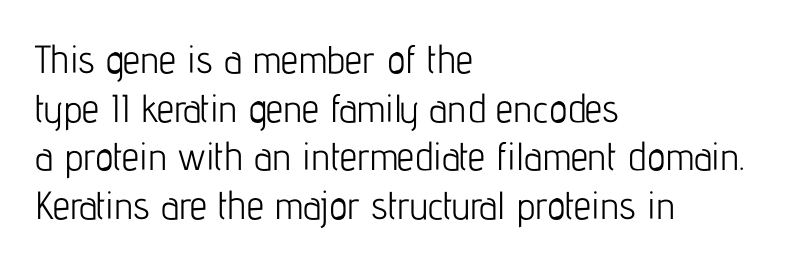
The image shows 39 px light, condensed sans-serif type, upright; set left-aligned, normal line spacing (1.25x), normal letter spacing, not underlined; low stroke contrast and a medium x-height.
